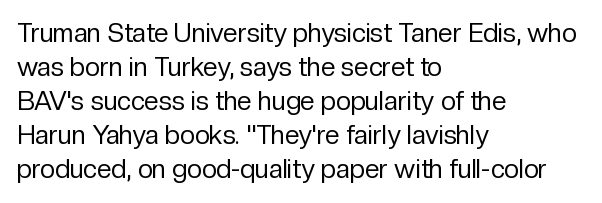
Descenders are the only things crossing below the line. All the whitespace from short lines collects on the right. Characters remain perfectly vertical along every line. The letters sit at their default tracking, neither squeezed nor spread.
